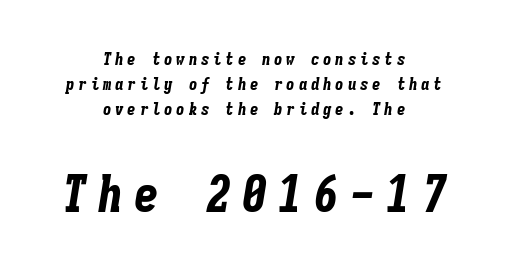
Q: Is the text bold? A: Yes.
Q: Is the text italic (slanted)? A: Yes, it leans right by about 9 degrees.
Q: Is the text underlined? A: No.
Q: How is the paragraph aligned? A: Centered.
Q: Is the spacing between letters normal or unusually wide? A: Unusually wide.
Q: Is the spacing between lines tight, normal or loose? A: Normal.
Q: Which block of text is set in a larger size, the first (top) or the second (bottom)? A: The second (bottom) one.
Q: Width (condensed, normal, or wide)? A: Condensed.
Q: Stroke contrast? A: Low.
Q: x-height? A: Medium.
Q: Monospaced? A: Yes.
